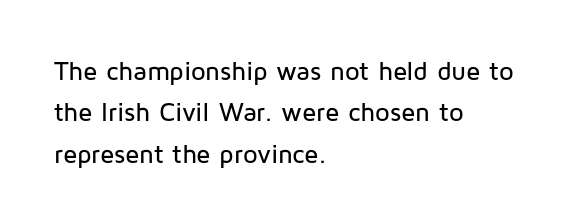
Q: Is the text italic (slanted)? A: No, it is upright.
Q: Is the text underlined? A: No.
Q: How is the paragraph aligned? A: Left-aligned.
Q: Is the spacing between letters normal or unusually wide? A: Normal.
Q: Is the spacing between lines tight, normal or loose? A: Normal.
